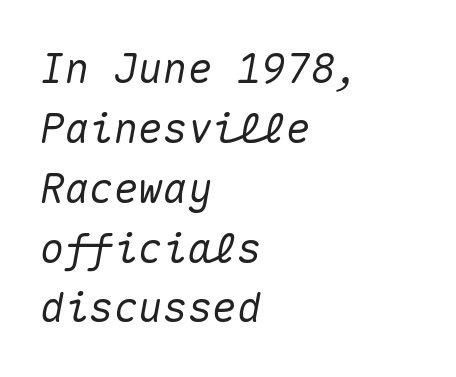
Where is the straight margin? On the left. Words appear dense and cohesive because spacing is normal. Designer's note — italics engaged. How would I describe the line gaps? Plain and ordinary. Clear beneath every line of the passage. The face used here is monospaced, like something from a code editor.
